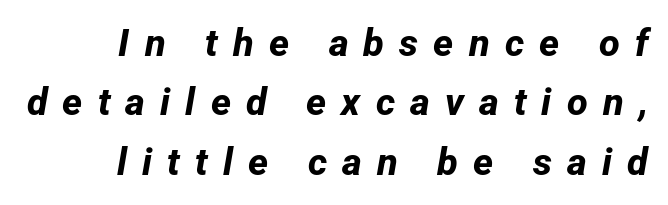
{"serif": "no", "bold": "yes", "weight": "bold", "width": "normal", "stroke_contrast": "low", "x_height": "medium", "monospaced": "no", "underline": "no", "align": "right", "line_spacing": "normal", "line_spacing_ratio": 1.56, "letter_spacing": "wide", "letter_spacing_em": 0.4, "glyph_px": 38}
